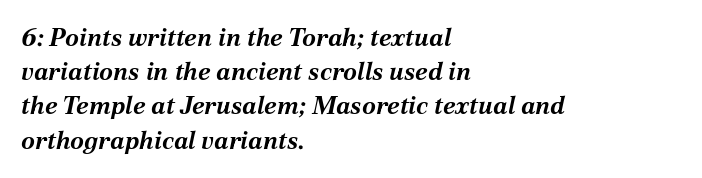
The image shows 25 px bold type, italic (leaning right); set left-aligned, normal line spacing (1.37x), normal letter spacing, not underlined.
